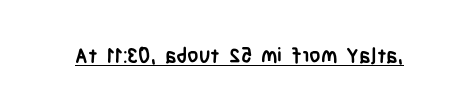
The image shows 20 px bold type, upright; set normal letter spacing, underlined.
